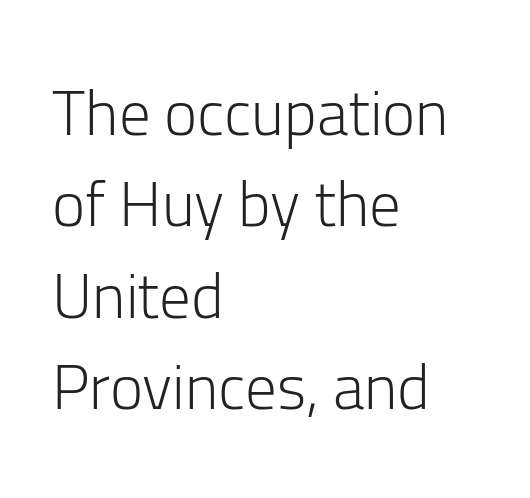
Notice how the passage keeps a crisp vertical edge on the left only. Bare-footed words on every line. Successive baselines arrive at the customary interval. Each letter keeps its own natural width here, so spacing adapts to shape. Here the glyphs are tracked normally, forming tight word shapes.
